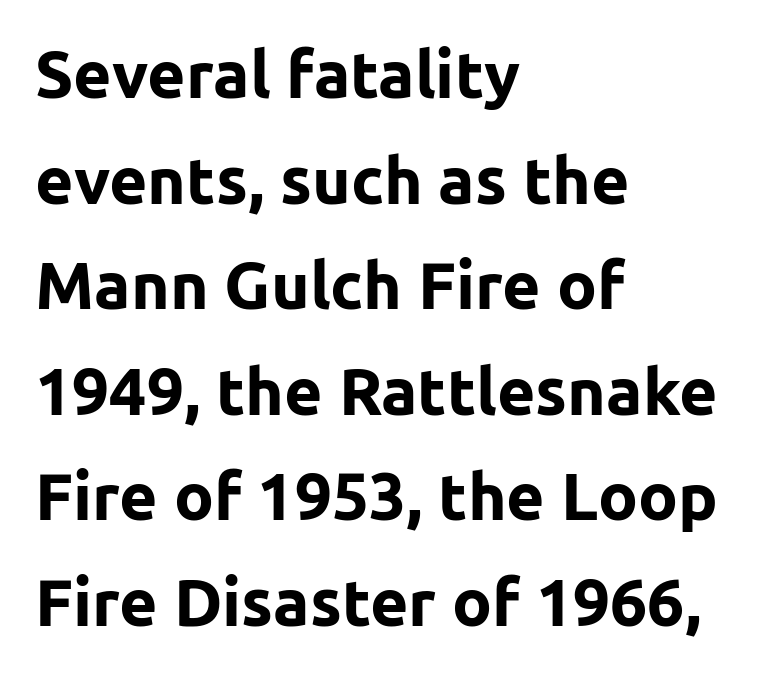
Q: Is the text bold? A: Yes.
Q: Is the text italic (slanted)? A: No, it is upright.
Q: Is the typeface a serif or a sans-serif typeface? A: Sans-serif.
Q: Is the text underlined? A: No.
Q: How is the paragraph aligned? A: Left-aligned.
Q: Is the spacing between letters normal or unusually wide? A: Normal.
Q: Is the spacing between lines tight, normal or loose? A: Normal.
Q: Width (condensed, normal, or wide)? A: Normal.
Q: Stroke contrast? A: Low.
Q: x-height? A: Medium.
Q: Monospaced? A: No.
